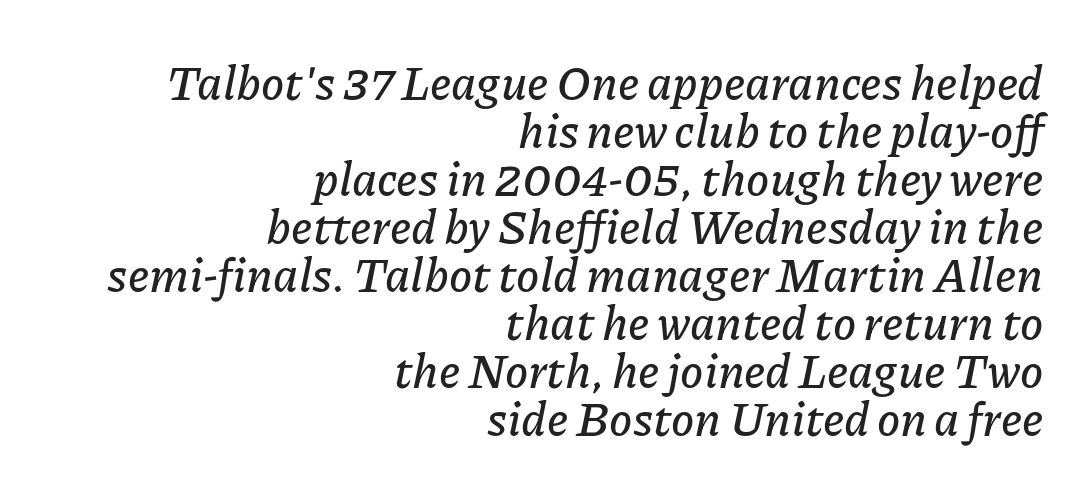
{"italic": "yes", "lean": "right", "slant_degrees": 11, "width": "normal", "stroke_contrast": "low", "x_height": "medium", "monospaced": "no", "underline": "no", "align": "right", "line_spacing": "tight", "line_spacing_ratio": 1.02, "letter_spacing": "normal", "letter_spacing_em": 0.0, "glyph_px": 47}
